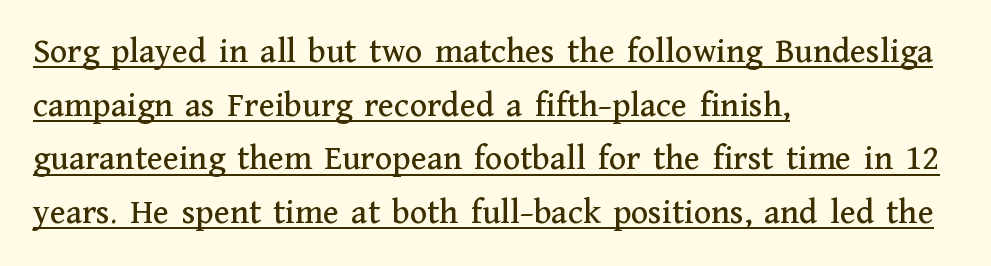
Do the characters align in a grid? No, the font is proportional. Evenly set lines give the paragraph a standard silhouette. Glance below the letters and you will spot a drawn line. No italicization has been applied; the sample stays upright. These lines keep a tight, regular rhythm from letter to letter. Line beginnings align vertically; line endings do not.
